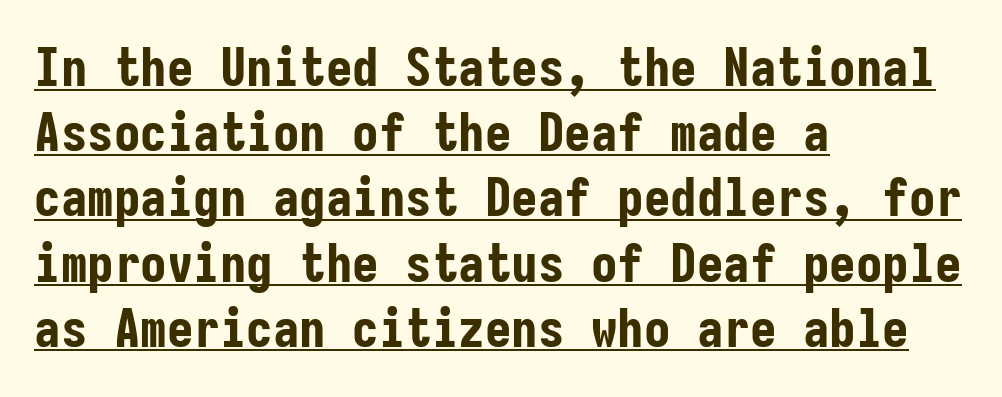
{"serif": "no", "italic": "no", "bold": "yes", "weight": "bold", "width": "condensed", "stroke_contrast": "low", "x_height": "medium", "monospaced": "yes", "underline": "yes", "align": "left", "line_spacing_ratio": 1.23, "letter_spacing": "normal", "letter_spacing_em": 0.0, "glyph_px": 53}
